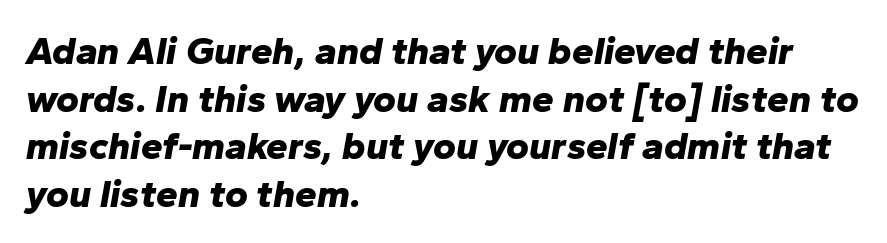
Q: Is the text bold? A: Yes.
Q: Is the text italic (slanted)? A: Yes, it leans right by about 10 degrees.
Q: Is the text underlined? A: No.
Q: How is the paragraph aligned? A: Left-aligned.
Q: Is the spacing between letters normal or unusually wide? A: Normal.
Q: Width (condensed, normal, or wide)? A: Normal.
Q: Stroke contrast? A: Low.
Q: x-height? A: Medium.
Q: Monospaced? A: No.
